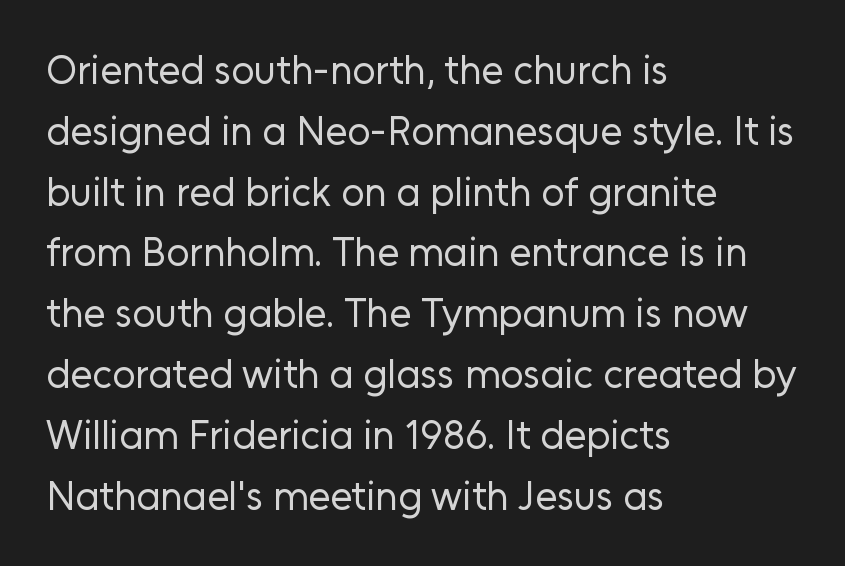
{"serif": "no", "italic": "no", "bold": "no", "weight": "regular", "width": "normal", "stroke_contrast": "low", "x_height": "medium", "monospaced": "no", "underline": "no", "align": "left", "line_spacing": "normal", "line_spacing_ratio": 1.52, "letter_spacing": "normal", "letter_spacing_em": 0.0, "glyph_px": 40}
